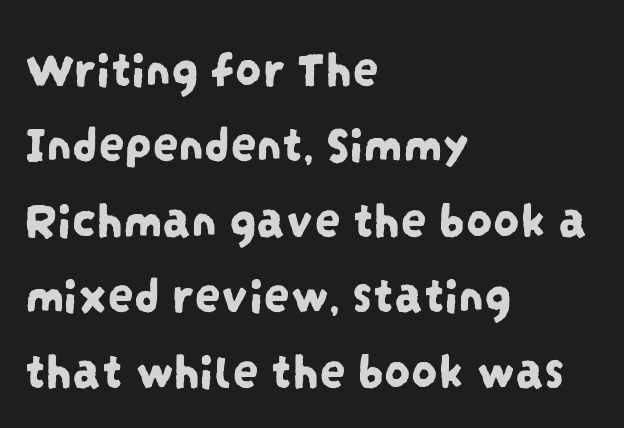
The image shows 52 px condensed sans-serif type; set left-aligned, normal line spacing (1.45x), normal letter spacing, not underlined; low stroke contrast and a large x-height.
